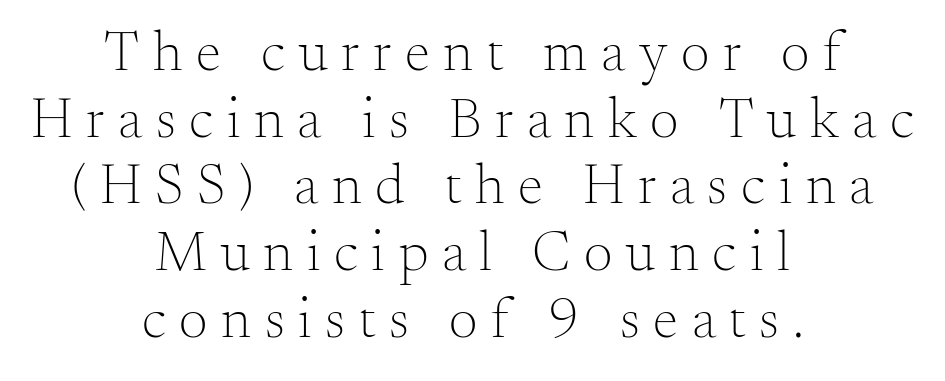
A typesetter would call this proportional, since set widths differ per character. Underline: absent. This sample is center-justified, so both line endings float freely. The gaps between neighbouring characters are conspicuously large.
